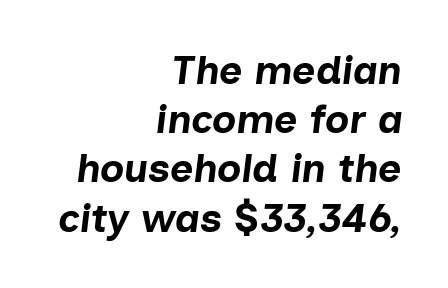
{"italic": "yes", "lean": "right", "slant_degrees": 7, "bold": "yes", "weight": "bold", "width": "normal", "stroke_contrast": "low", "x_height": "medium", "monospaced": "no", "underline": "no", "align": "right", "line_spacing_ratio": 1.23, "letter_spacing": "normal", "letter_spacing_em": 0.0, "glyph_px": 40}
